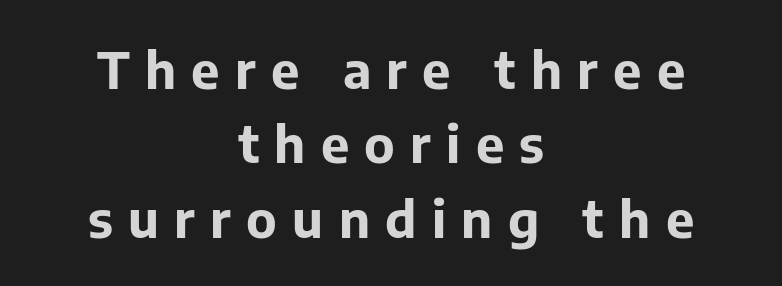
The image shows 51 px bold sans-serif type, upright; set centered, normal line spacing (1.46x), unusually wide letter spacing (+0.3 em), not underlined; low stroke contrast and a medium x-height.
